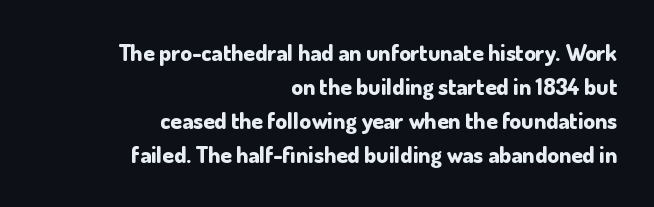
{"italic": "no", "bold": "yes", "underline": "no", "align": "right", "line_spacing": "normal", "line_spacing_ratio": 1.48, "letter_spacing": "normal", "letter_spacing_em": 0.0, "glyph_px": 23}
